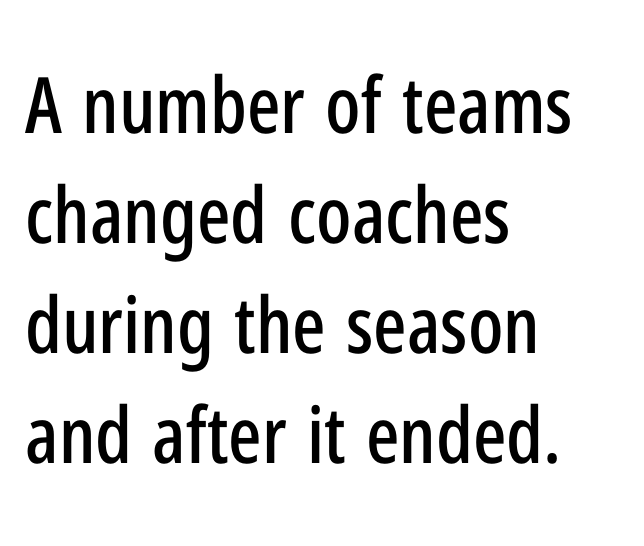
Posture: straight, roman, zero tilt. Leading: standard. The strip under each line holds only bare page. Nobody touched the tracking dial on this one. Is this a fixed-width face? No — the glyphs have proportional, varying widths. A student would call this left alignment; a typographer would say flush left, rag right.
